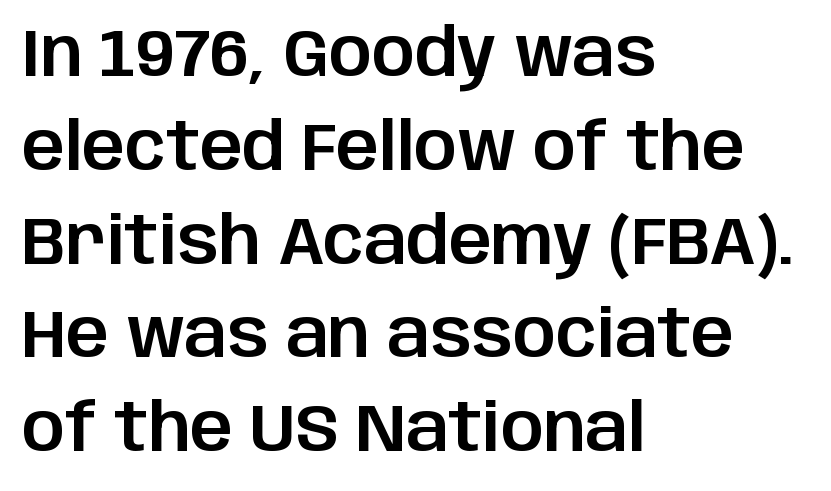
{"serif": "no", "italic": "no", "width": "normal", "stroke_contrast": "low", "x_height": "large", "monospaced": "no", "underline": "no", "align": "left", "line_spacing": "normal", "line_spacing_ratio": 1.4, "letter_spacing": "normal", "letter_spacing_em": 0.0, "glyph_px": 67}
